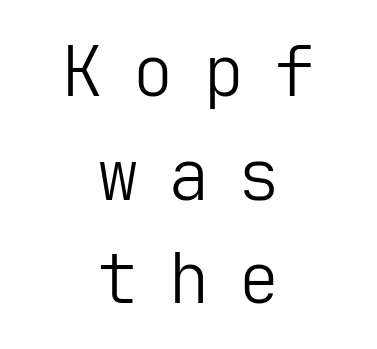
{"serif": "no", "italic": "no", "bold": "no", "weight": "light", "width": "normal", "stroke_contrast": "low", "x_height": "medium", "underline": "no", "align": "center", "line_spacing": "normal", "line_spacing_ratio": 1.48, "letter_spacing": "wide", "letter_spacing_em": 0.41, "glyph_px": 70}
